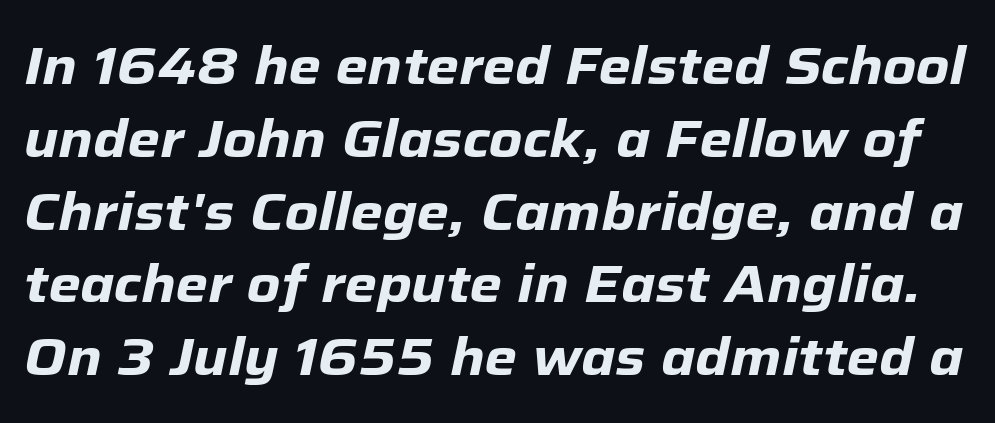
{"italic": "yes", "lean": "right", "slant_degrees": 12, "bold": "yes", "weight": "heavy", "width": "normal", "stroke_contrast": "low", "x_height": "medium", "monospaced": "no", "underline": "no", "line_spacing": "normal", "line_spacing_ratio": 1.4, "letter_spacing": "normal", "letter_spacing_em": 0.0, "glyph_px": 52}
